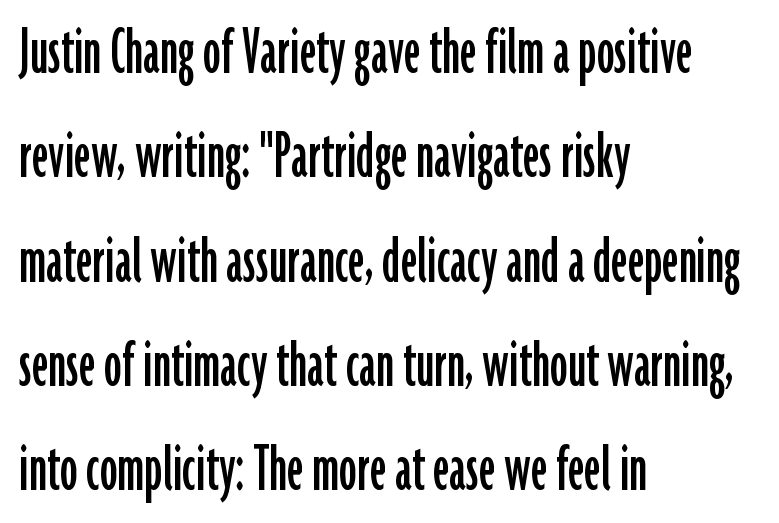
Q: Is the text italic (slanted)? A: No, it is upright.
Q: Is the typeface a serif or a sans-serif typeface? A: Sans-serif.
Q: Is the text underlined? A: No.
Q: How is the paragraph aligned? A: Left-aligned.
Q: Is the spacing between letters normal or unusually wide? A: Normal.
Q: Is the spacing between lines tight, normal or loose? A: Normal.
Q: Width (condensed, normal, or wide)? A: Condensed.
Q: Stroke contrast? A: Low.
Q: x-height? A: Medium.
Q: Monospaced? A: No.
